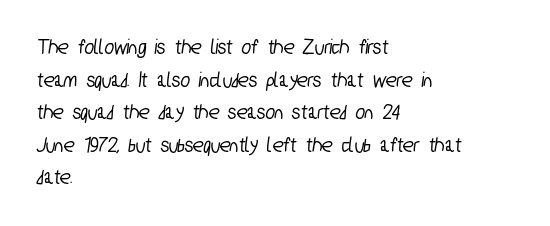
This sample is left-justified, so line endings fall wherever the words run out. Glyph-to-glyph distance matches everyday printed text. Each row of text sits above clean, open space. The space between consecutive lines is moderate.
